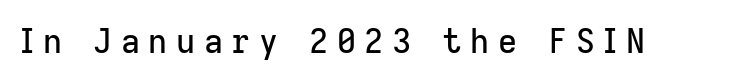
{"serif": "no", "italic": "no", "width": "normal", "stroke_contrast": "low", "x_height": "medium", "monospaced": "no", "underline": "no", "letter_spacing": "wide", "letter_spacing_em": 0.26, "glyph_px": 33}
